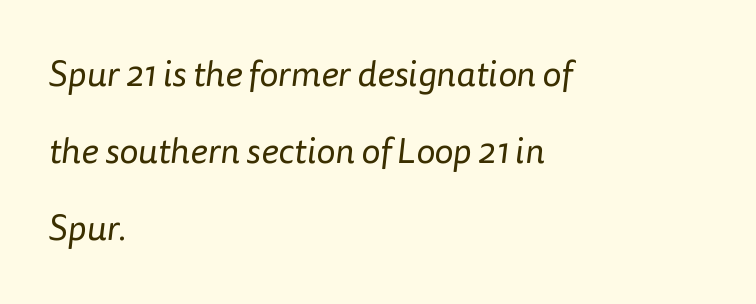
{"serif": "no", "bold": "no", "weight": "regular", "width": "normal", "stroke_contrast": "low", "x_height": "medium", "monospaced": "no", "underline": "no", "align": "left", "line_spacing": "loose", "line_spacing_ratio": 2.14, "letter_spacing": "normal", "letter_spacing_em": 0.0, "glyph_px": 36}
